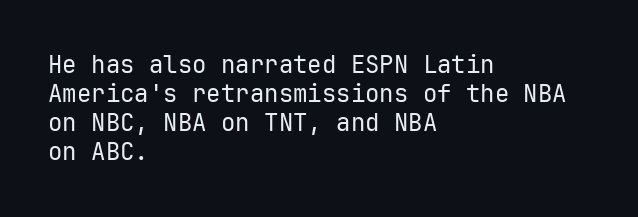
Q: Is the text bold? A: No.
Q: Is the text italic (slanted)? A: No, it is upright.
Q: Is the text underlined? A: No.
Q: How is the paragraph aligned? A: Left-aligned.
Q: Is the spacing between letters normal or unusually wide? A: Normal.
